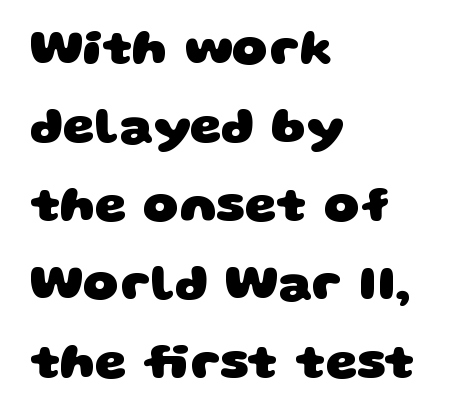
You can tell from the bare stems that sans-serif type was used. Each word holds together tightly as a unit, with standard inter-letter gaps. Alignment: flush left. Regular leading. Bold? Absolutely — the strokes are thick and heavy. Here the designer chose a conventional face with non-uniform glyph widths.
